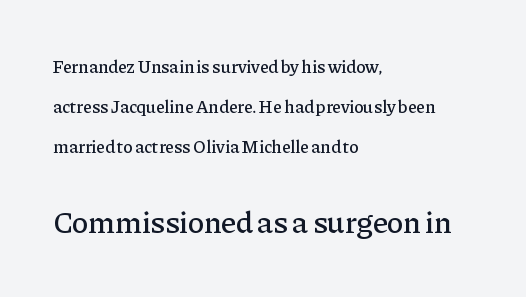
{"serif": "yes", "italic": "no", "width": "normal", "stroke_contrast": "low", "x_height": "medium", "monospaced": "no", "underline": "no", "align": "left", "line_spacing": "loose", "line_spacing_ratio": 2.23, "letter_spacing": "normal", "letter_spacing_em": 0.0, "larger_block": "second", "size_ratio": 1.72, "glyph_px": 31}
